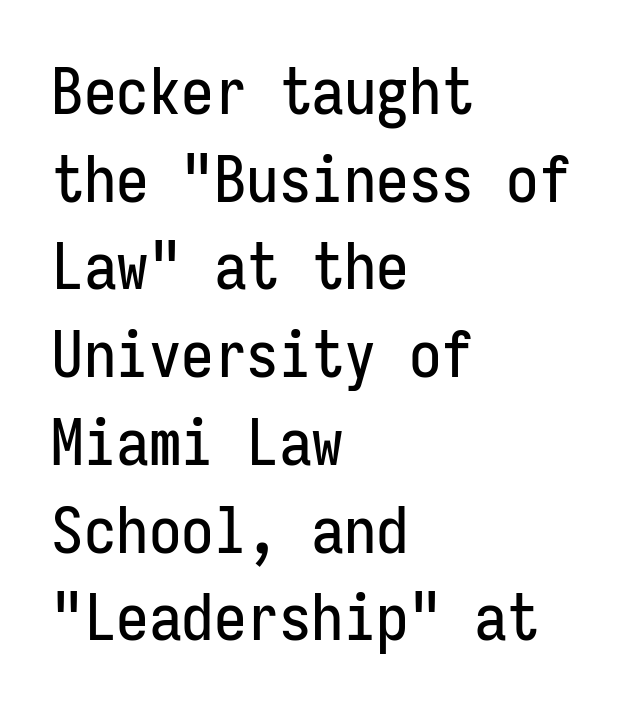
The image shows 65 px condensed sans-serif type, upright, monospaced; set left-aligned, normal line spacing (1.35x), normal letter spacing, not underlined; low stroke contrast and a medium x-height.
